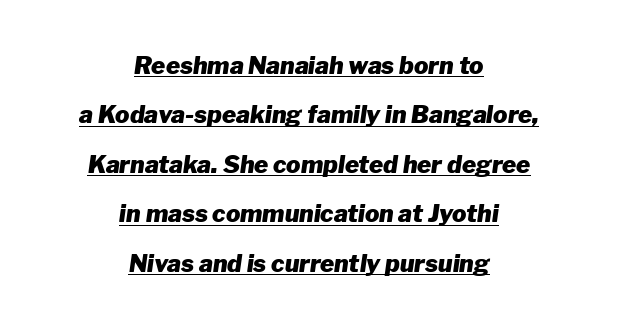
{"italic": "yes", "lean": "right", "slant_degrees": 8, "bold": "yes", "underline": "yes", "align": "center", "line_spacing": "loose", "line_spacing_ratio": 2.06, "letter_spacing": "normal", "letter_spacing_em": 0.0, "glyph_px": 24}
